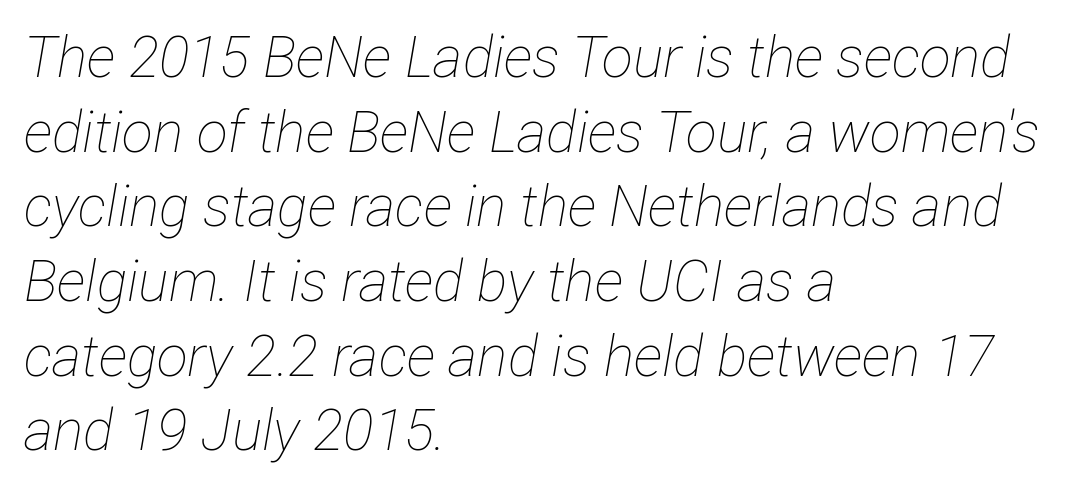
{"italic": "yes", "lean": "right", "slant_degrees": 12, "bold": "no", "weight": "thin", "width": "condensed", "stroke_contrast": "low", "x_height": "medium", "monospaced": "no", "underline": "no", "align": "left", "line_spacing": "normal", "line_spacing_ratio": 1.31, "letter_spacing": "normal", "letter_spacing_em": 0.0, "glyph_px": 57}
